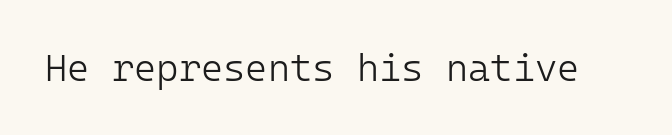
Q: Is the text bold? A: No.
Q: Is the text italic (slanted)? A: No, it is upright.
Q: Is the typeface a serif or a sans-serif typeface? A: Sans-serif.
Q: Is the text underlined? A: No.
Q: Is the spacing between letters normal or unusually wide? A: Normal.
Q: Width (condensed, normal, or wide)? A: Normal.
Q: Stroke contrast? A: Low.
Q: x-height? A: Medium.
Q: Monospaced? A: Yes.
